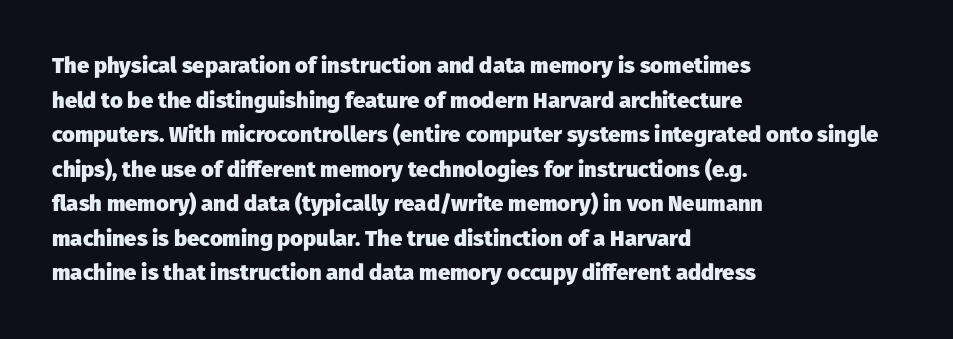
{"italic": "no", "bold": "yes", "underline": "no", "align": "left", "line_spacing": "normal", "line_spacing_ratio": 1.57, "letter_spacing": "normal", "letter_spacing_em": 0.0, "glyph_px": 22}
